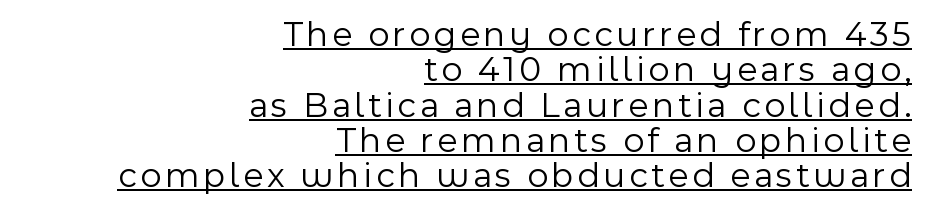
What kind of face is this? One without serifs — a sans. Does the lettering tilt? It doesn't — this is upright. Is this a fixed-width face? No — the glyphs have proportional, varying widths. The typesetting does not lean heavy: it is not bold.
